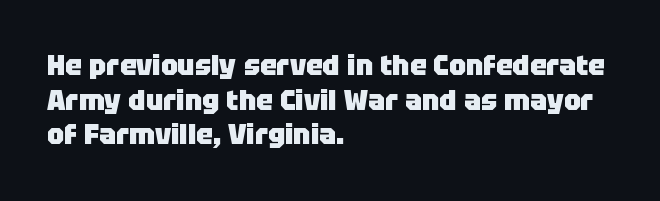
In CSS terms this would be text-align: left. Do the characters align in a grid? No, the font is proportional. The passage shown has conventional tracking throughout. Summary of weight: heavy, a full bold.
